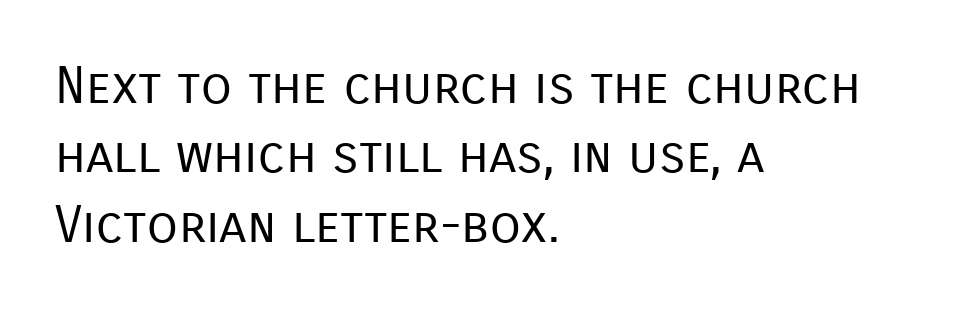
The image shows 51 px regular-weight sans-serif type, upright; set left-aligned, normal line spacing (1.36x), normal letter spacing, not underlined; low stroke contrast and a medium x-height.
